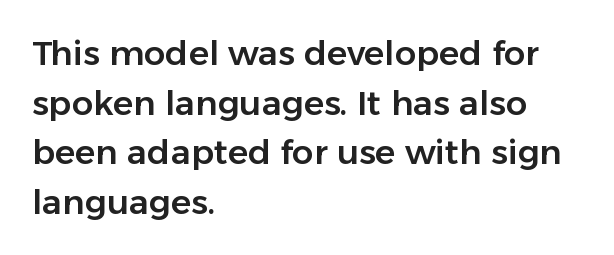
Regular leading. The type sits square on the baseline with zero lean. Check under the words: just untouched page. These lines keep a tight, regular rhythm from letter to letter.
